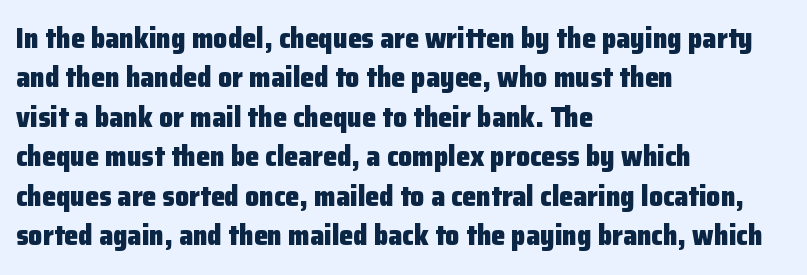
{"serif": "no", "italic": "no", "bold": "yes", "weight": "heavy", "width": "normal", "stroke_contrast": "low", "x_height": "medium", "monospaced": "no", "underline": "no", "align": "left", "line_spacing": "normal", "line_spacing_ratio": 1.41, "letter_spacing": "normal", "letter_spacing_em": 0.0, "glyph_px": 28}
